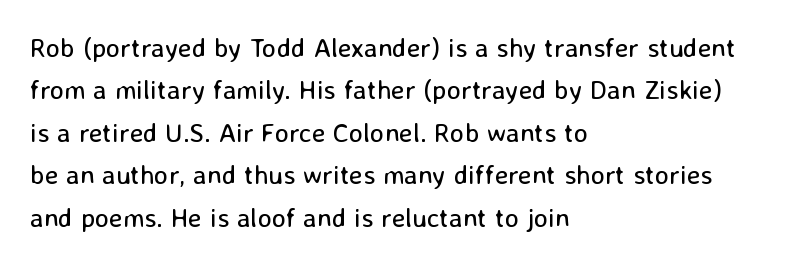
{"italic": "no", "bold": "no", "underline": "no", "align": "left", "line_spacing": "normal", "line_spacing_ratio": 1.57, "letter_spacing": "normal", "letter_spacing_em": 0.0, "glyph_px": 27}
